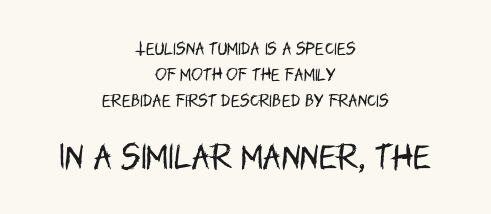
Q: Is the text bold? A: No.
Q: Is the text italic (slanted)? A: No, it is upright.
Q: Is the typeface a serif or a sans-serif typeface? A: Sans-serif.
Q: Is the text underlined? A: No.
Q: How is the paragraph aligned? A: Centered.
Q: Is the spacing between letters normal or unusually wide? A: Normal.
Q: Which block of text is set in a larger size, the first (top) or the second (bottom)? A: The second (bottom) one.
Q: Width (condensed, normal, or wide)? A: Condensed.
Q: Stroke contrast? A: Low.
Q: x-height? A: Large.
Q: Monospaced? A: No.
